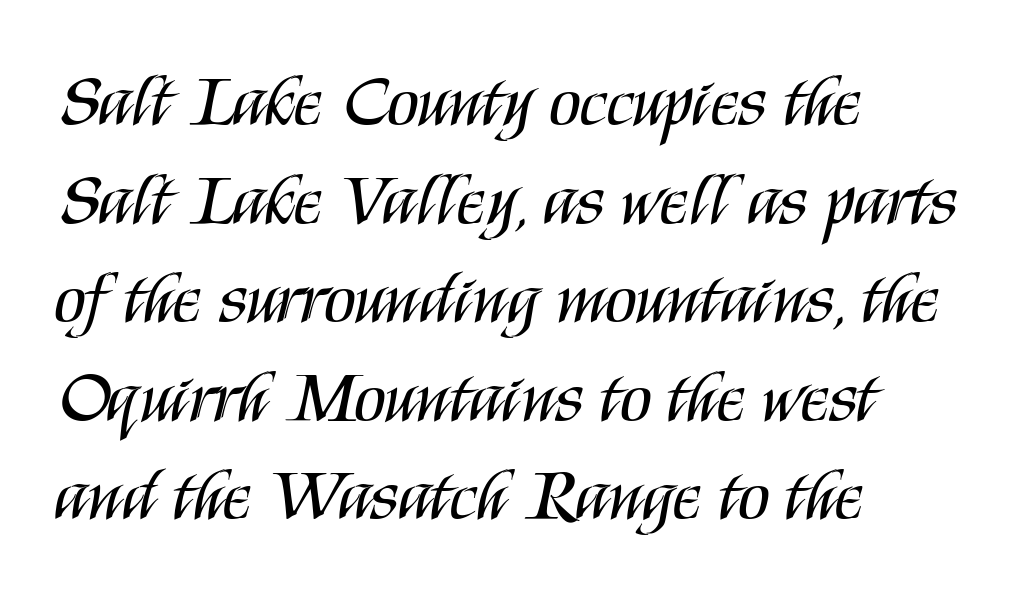
The image shows 73 px regular-weight, condensed sans-serif type; set left-aligned, normal line spacing (1.35x), normal letter spacing, not underlined; medium stroke contrast and a large x-height.
